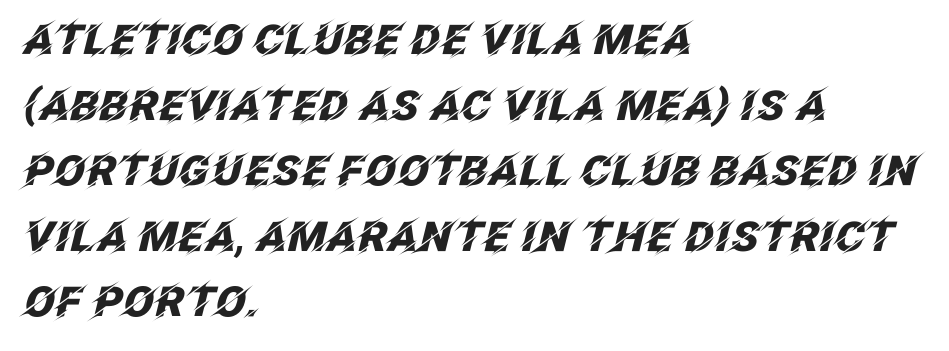
The rendering anchors every line to the left-hand side. Each letter keeps its own natural width here, so spacing adapts to shape. These lines keep a tight, regular rhythm from letter to letter. Descender tails drop into unmarked territory. Rendered with sloped, italic letterforms.
